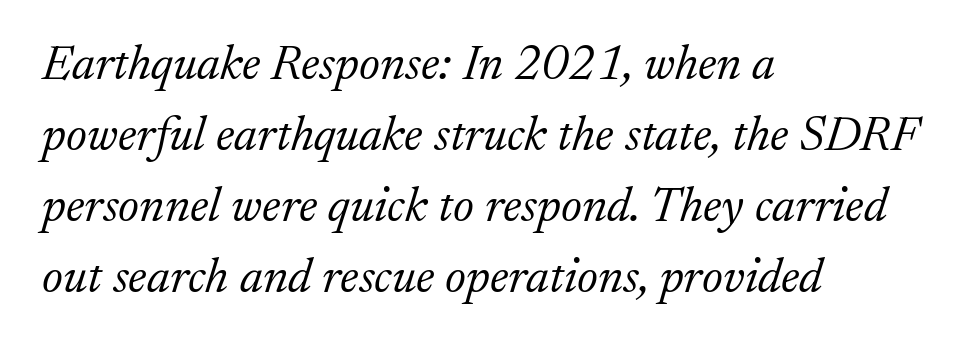
Here the designer chose a conventional face with non-uniform glyph widths. The typography opts for an oblique posture over an upright one. Stroke terminals: seriffed. Horizontal alignment here is leftward, the default for most running prose.
